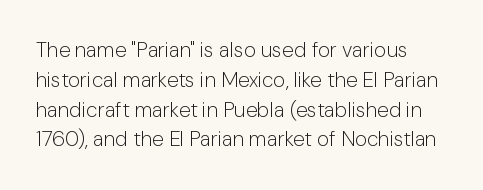
Line spacing here is normal. You can tell it's not italic because the verticals are truly vertical. The space beneath each line is pristine and unruled. Default kerning and tracking; the words read as compact shapes.
